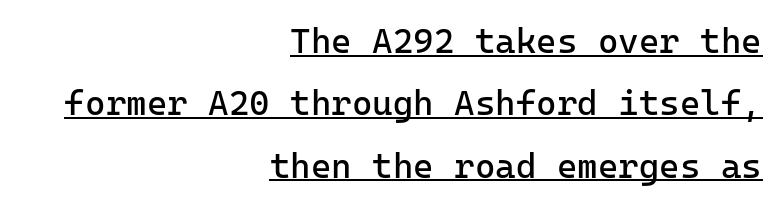
{"serif": "no", "italic": "no", "bold": "no", "weight": "regular", "width": "normal", "stroke_contrast": "low", "x_height": "medium", "underline": "yes", "align": "right", "line_spacing_ratio": 1.78, "letter_spacing": "normal", "letter_spacing_em": 0.0, "glyph_px": 35}
